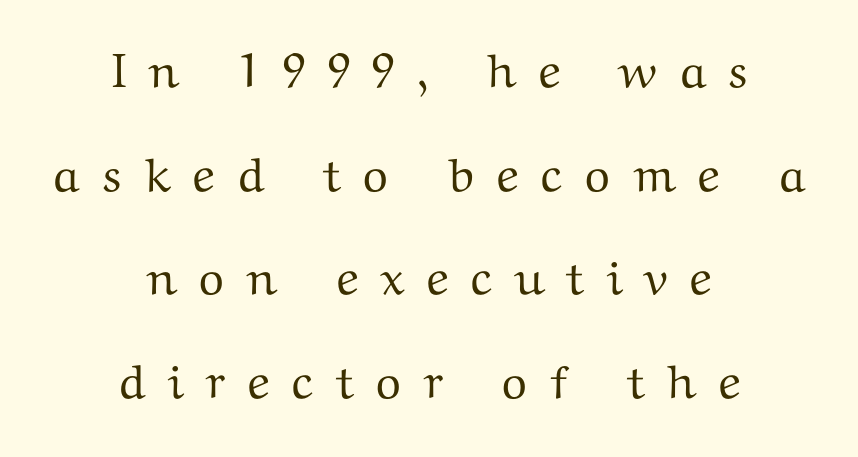
The lines are quadded center. Is there much room between lines? Yes — plenty of vertical air separates them. Beneath every word, the page is bare. The font's upright variant was chosen for this text. The passage shown is typed in a proportional face where columns would drift.
